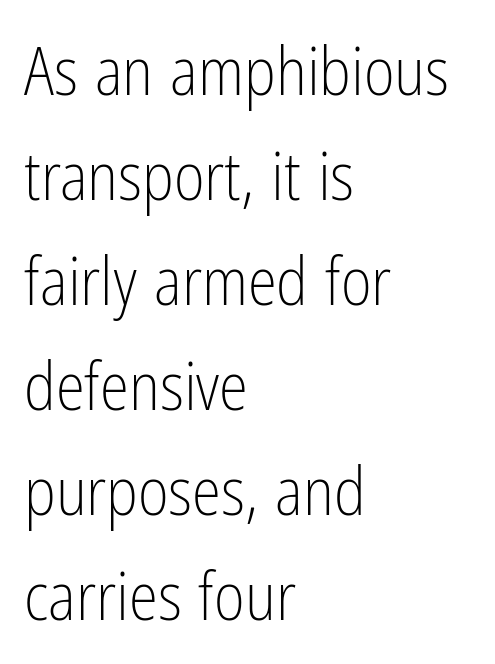
The image shows 66 px light, condensed sans-serif type, upright; set left-aligned, normal line spacing (1.59x), normal letter spacing, not underlined; low stroke contrast and a medium x-height.
